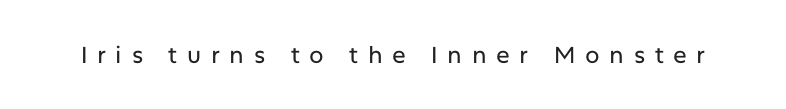
The image shows 23 px text type, upright; set unusually wide letter spacing (+0.42 em), not underlined.
